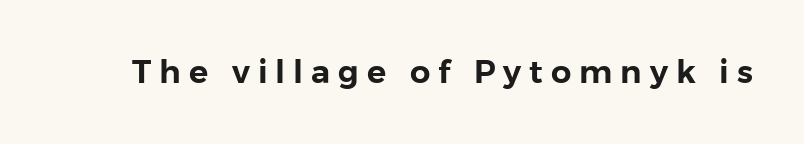
What kind of face is this? One without serifs — a sans. There is plenty of visible air inserted between adjacent glyphs. Has an underline been added? It has not. These lines are rendered in a variable-pitch font. Does the lettering tilt? It doesn't — this is upright.
